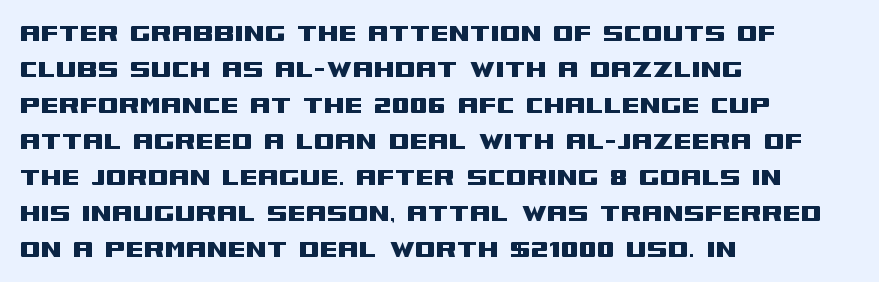
The lettering stays uniformly vertical, giving the passage a roman look. These lines are rendered in a variable-pitch font. These lines keep a tight, regular rhythm from letter to letter. The space beneath each line is pristine and unruled. One-word summary of the alignment: left.
